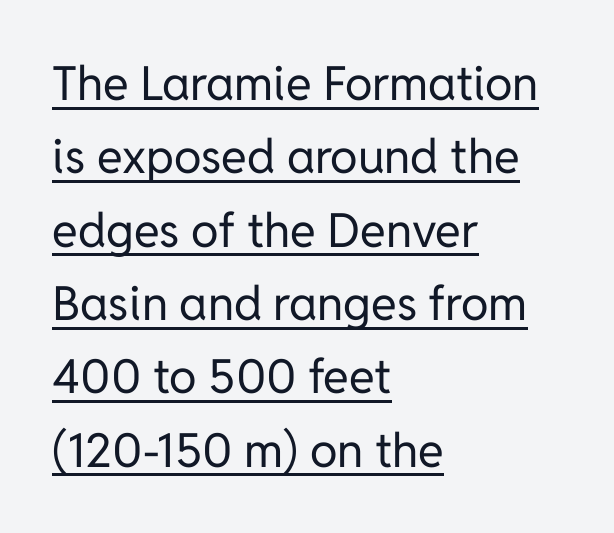
Q: Is the text bold? A: No.
Q: Is the text italic (slanted)? A: No, it is upright.
Q: Is the typeface a serif or a sans-serif typeface? A: Sans-serif.
Q: Is the text underlined? A: Yes.
Q: How is the paragraph aligned? A: Left-aligned.
Q: Is the spacing between letters normal or unusually wide? A: Normal.
Q: Is the spacing between lines tight, normal or loose? A: Normal.
Q: Width (condensed, normal, or wide)? A: Normal.
Q: Stroke contrast? A: Low.
Q: x-height? A: Medium.
Q: Monospaced? A: No.
